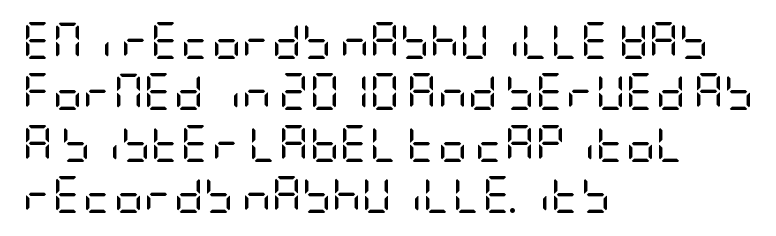
{"serif": "no", "italic": "no", "bold": "no", "weight": "regular", "width": "condensed", "stroke_contrast": "low", "x_height": "large", "underline": "no", "align": "left", "line_spacing": "normal", "line_spacing_ratio": 1.39, "letter_spacing": "normal", "letter_spacing_em": 0.0, "glyph_px": 37}
